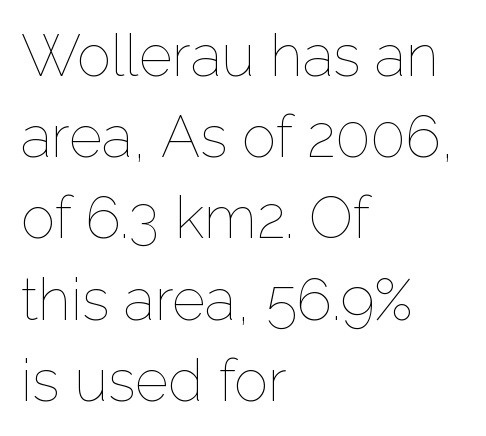
Leading matches the norm, producing a regular column. The gaps between neighbouring characters are ordinary and unremarkable. Do the characters align in a grid? No, the font is proportional. Stems and bowls with no extra thickness — not bold.
